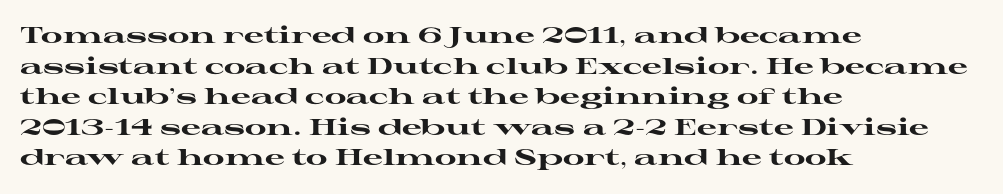
Q: Is the text bold? A: Yes.
Q: Is the text italic (slanted)? A: No, it is upright.
Q: Is the text underlined? A: No.
Q: How is the paragraph aligned? A: Left-aligned.
Q: Is the spacing between letters normal or unusually wide? A: Normal.
Q: Is the spacing between lines tight, normal or loose? A: Normal.
